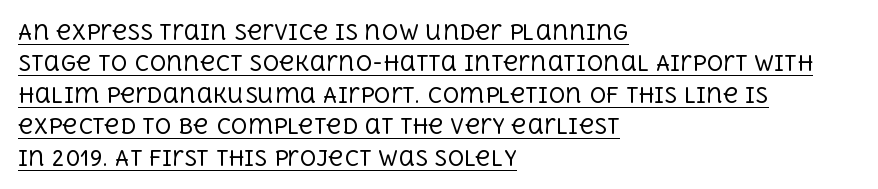
Q: Is the text bold? A: No.
Q: Is the text italic (slanted)? A: No, it is upright.
Q: Is the text underlined? A: Yes.
Q: How is the paragraph aligned? A: Left-aligned.
Q: Is the spacing between letters normal or unusually wide? A: Normal.
Q: Is the spacing between lines tight, normal or loose? A: Normal.
